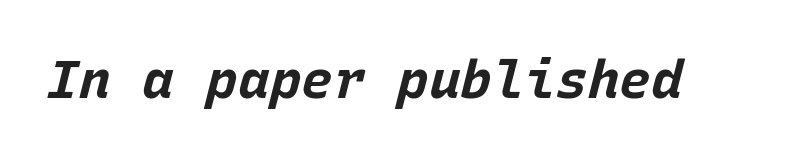
The image shows 53 px bold type, italic (leaning right), monospaced; set normal letter spacing, not underlined; low stroke contrast and a large x-height.
